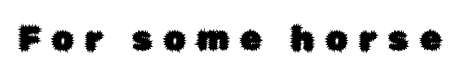
No italicization has been applied; the sample stays upright. Students, note that the glyphs here are deliberately spaced far apart. Here the designer chose a conventional face with non-uniform glyph widths. Decoration check: the copy has no underline.
